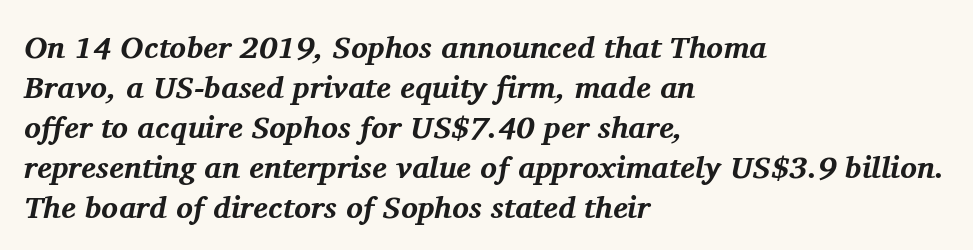
Q: Is the text bold? A: Yes.
Q: Is the text italic (slanted)? A: Yes, it leans right by about 11 degrees.
Q: Is the typeface a serif or a sans-serif typeface? A: Serif.
Q: Is the text underlined? A: No.
Q: How is the paragraph aligned? A: Left-aligned.
Q: Is the spacing between letters normal or unusually wide? A: Normal.
Q: Is the spacing between lines tight, normal or loose? A: Normal.
Q: Width (condensed, normal, or wide)? A: Normal.
Q: Stroke contrast? A: Medium.
Q: x-height? A: Medium.
Q: Monospaced? A: No.
